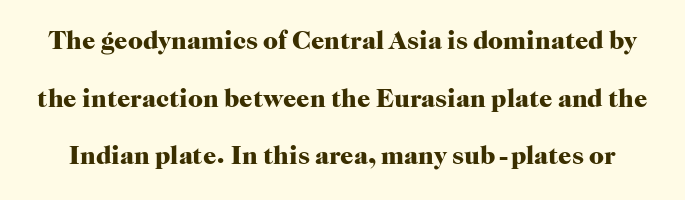
{"italic": "no", "bold": "yes", "underline": "no", "line_spacing": "loose", "line_spacing_ratio": 2.22, "letter_spacing": "normal", "letter_spacing_em": 0.0, "glyph_px": 26}
